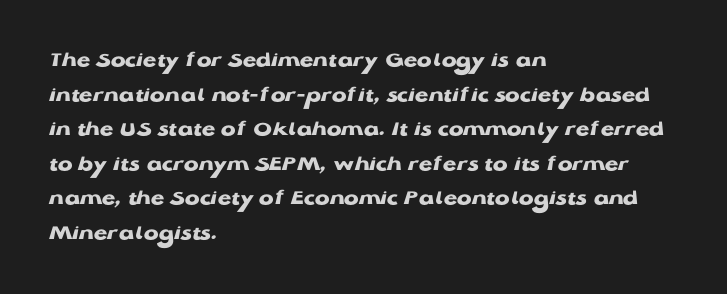
This sample uses an upright cut, with every glyph sitting square on the baseline. Whoever set this chose a conventional vertical rhythm. Students, note that the glyphs here touch the page at normal intervals. Strokes here are thick enough to call this a true bold.
